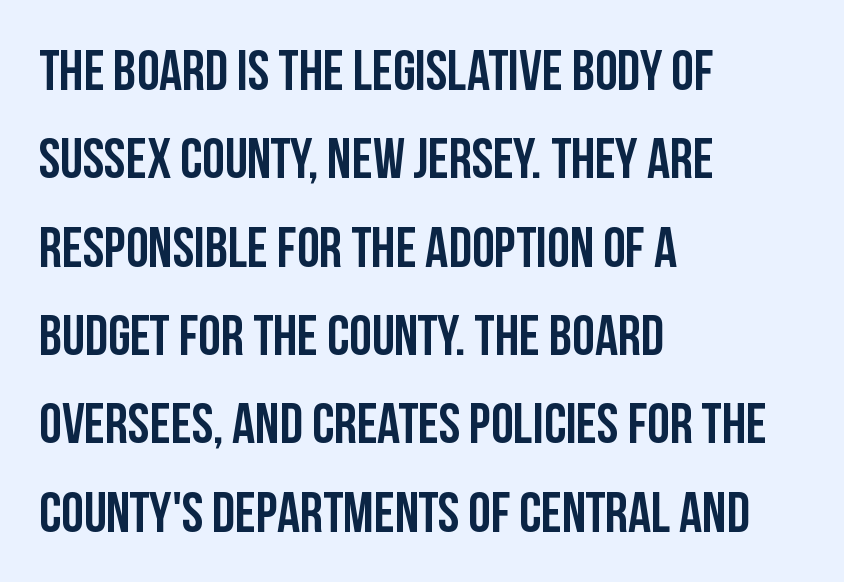
Q: Is the text bold? A: Yes.
Q: Is the text italic (slanted)? A: No, it is upright.
Q: Is the typeface a serif or a sans-serif typeface? A: Sans-serif.
Q: Is the text underlined? A: No.
Q: How is the paragraph aligned? A: Left-aligned.
Q: Is the spacing between letters normal or unusually wide? A: Normal.
Q: Is the spacing between lines tight, normal or loose? A: Normal.
Q: Width (condensed, normal, or wide)? A: Condensed.
Q: Stroke contrast? A: Low.
Q: x-height? A: Large.
Q: Monospaced? A: No.
